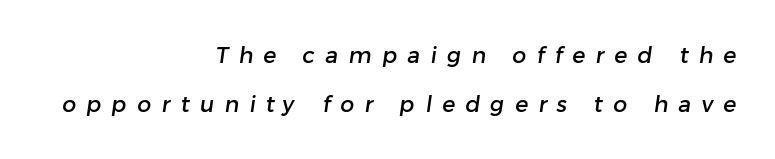
{"underline": "no", "align": "right", "line_spacing": "loose", "line_spacing_ratio": 2.21, "letter_spacing": "wide", "letter_spacing_em": 0.47, "glyph_px": 22}
